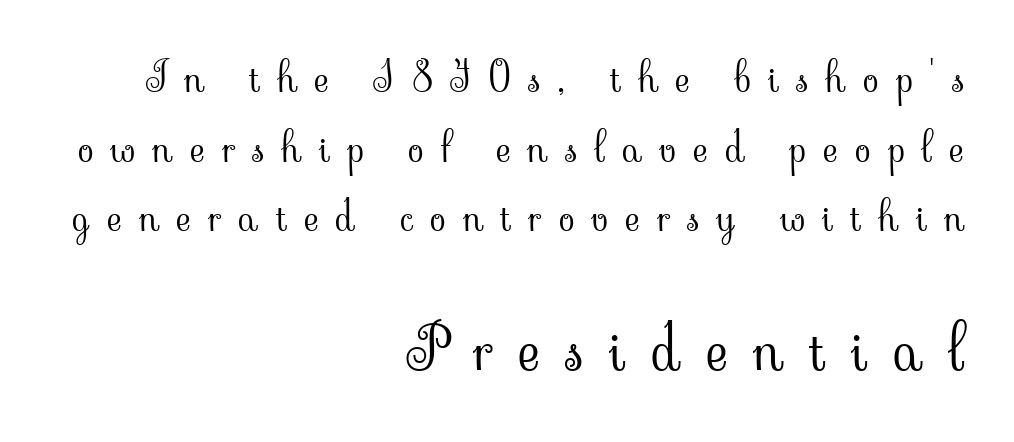
Q: Is the text bold? A: No.
Q: Is the text italic (slanted)? A: No, it is upright.
Q: Is the typeface a serif or a sans-serif typeface? A: Serif.
Q: Is the text underlined? A: No.
Q: How is the paragraph aligned? A: Right-aligned.
Q: Is the spacing between letters normal or unusually wide? A: Unusually wide.
Q: Is the spacing between lines tight, normal or loose? A: Normal.
Q: Which block of text is set in a larger size, the first (top) or the second (bottom)? A: The second (bottom) one.
Q: Width (condensed, normal, or wide)? A: Normal.
Q: Stroke contrast? A: Low.
Q: x-height? A: Small.
Q: Monospaced? A: No.
